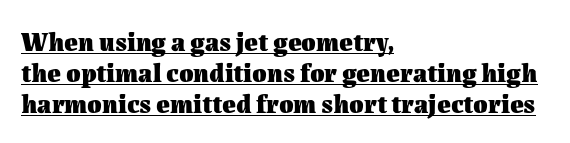
The image shows 26 px bold type, upright; set left-aligned, line spacing 1.2x, normal letter spacing, underlined.
